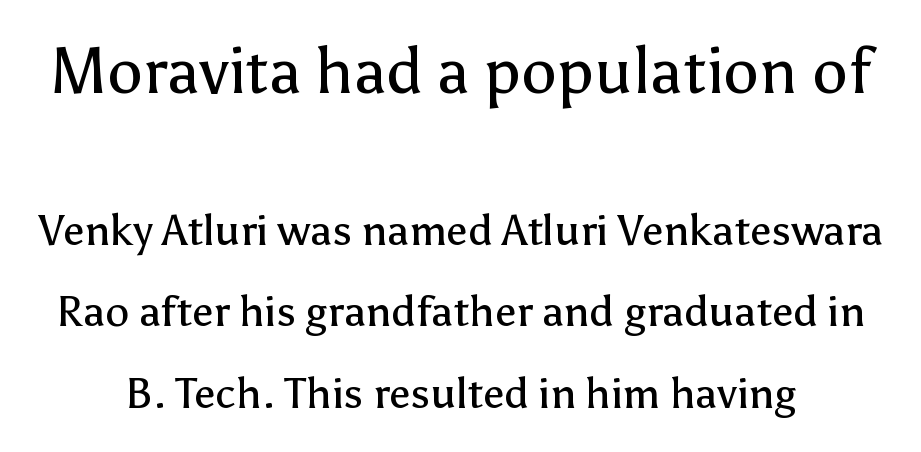
{"serif": "no", "italic": "no", "bold": "no", "weight": "regular", "width": "normal", "stroke_contrast": "low", "x_height": "medium", "monospaced": "no", "underline": "no", "line_spacing_ratio": 1.89, "letter_spacing": "normal", "letter_spacing_em": 0.0, "larger_block": "first", "size_ratio": 1.49, "glyph_px": 64}
